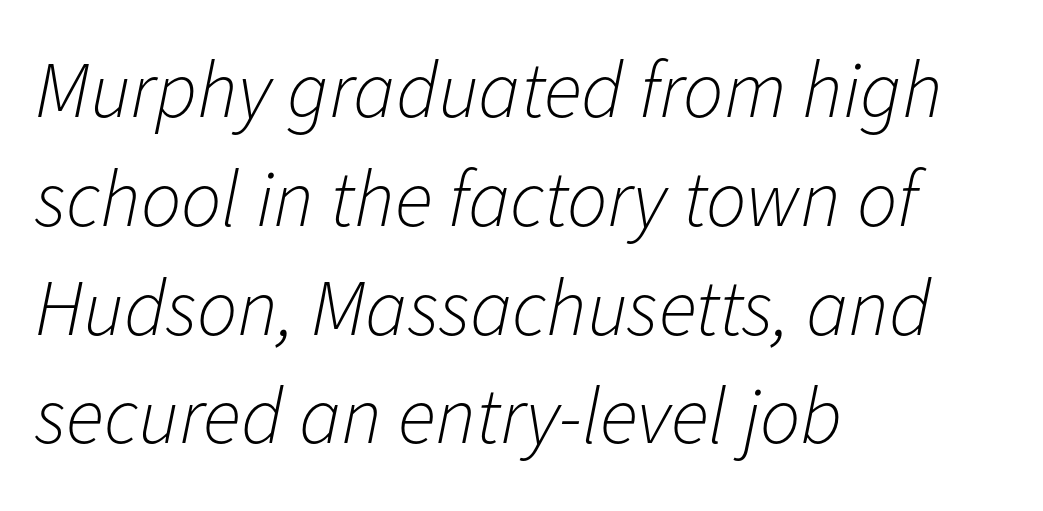
Q: Is the text bold? A: No.
Q: Is the text italic (slanted)? A: Yes, it leans right by about 11 degrees.
Q: Is the text underlined? A: No.
Q: How is the paragraph aligned? A: Left-aligned.
Q: Is the spacing between letters normal or unusually wide? A: Normal.
Q: Is the spacing between lines tight, normal or loose? A: Normal.
Q: Width (condensed, normal, or wide)? A: Normal.
Q: Stroke contrast? A: Low.
Q: x-height? A: Medium.
Q: Monospaced? A: No.
